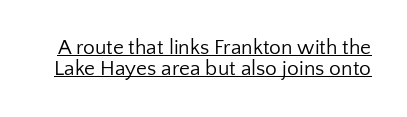
Q: Is the text bold? A: No.
Q: Is the text italic (slanted)? A: No, it is upright.
Q: Is the text underlined? A: Yes.
Q: Is the spacing between letters normal or unusually wide? A: Normal.
Q: Is the spacing between lines tight, normal or loose? A: Tight.
